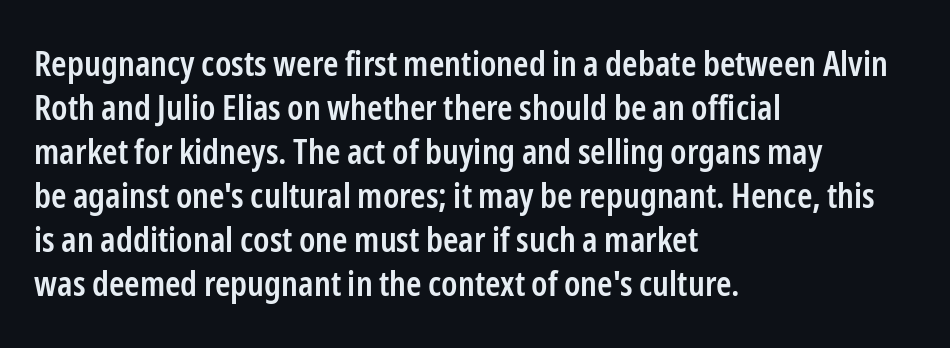
Q: Is the text bold? A: Semi-bold.
Q: Is the text italic (slanted)? A: No, it is upright.
Q: Is the typeface a serif or a sans-serif typeface? A: Sans-serif.
Q: Is the text underlined? A: No.
Q: How is the paragraph aligned? A: Left-aligned.
Q: Is the spacing between letters normal or unusually wide? A: Normal.
Q: Is the spacing between lines tight, normal or loose? A: Normal.
Q: Width (condensed, normal, or wide)? A: Condensed.
Q: Stroke contrast? A: Low.
Q: x-height? A: Medium.
Q: Monospaced? A: No.
